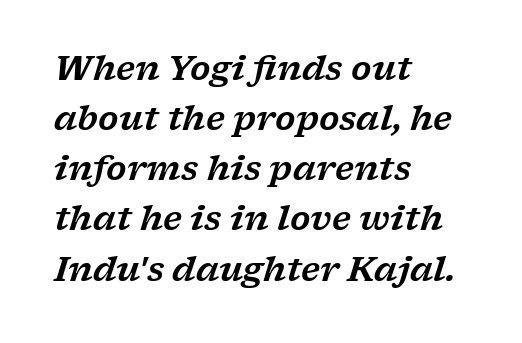
The passage shown stacks its lines at a standard gap. Here the glyphs are tracked normally, forming tight word shapes. Varying glyph widths throughout — classic text-font behaviour. It's the slanting kind of type. Serif or sans? Serif — the stroke terminals have little feet.
